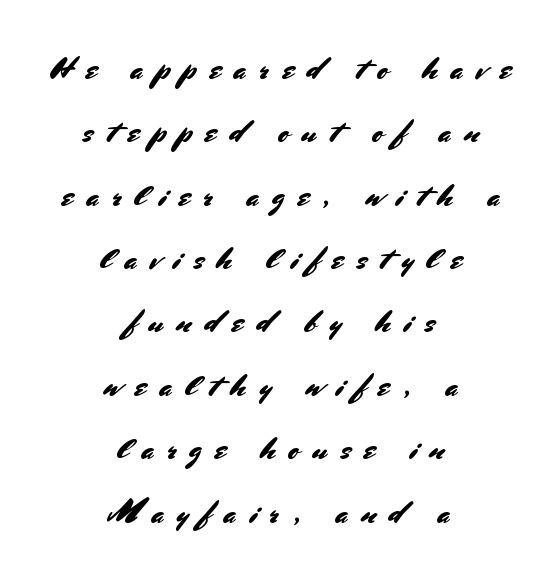
You could not count columns in this text — the font is proportionally spaced. The baseline area is clear. Centered paragraph, ragged on both sides. Does extra space separate the letters? Yes, quite a lot of it. Widely set lines give the paragraph a tall, airy silhouette.
